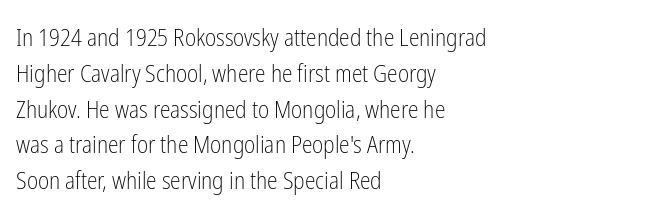
The setting favours the left margin, as ordinary paragraphs usually do. Upright lettering throughout. Letter spacing: default. No chunkiness to these letters — they're not bold.
